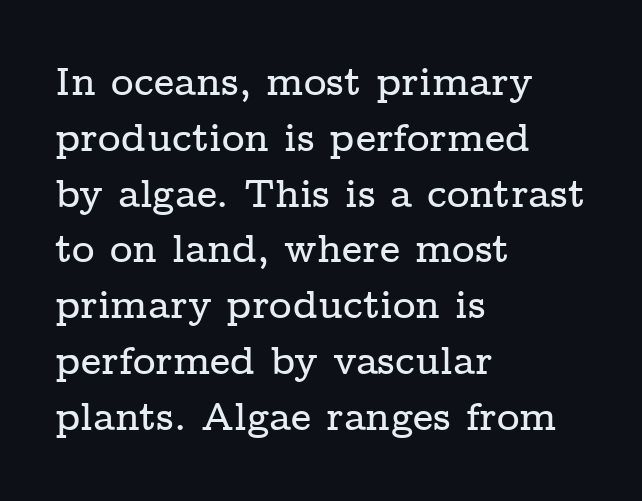
Q: Is the text italic (slanted)? A: No, it is upright.
Q: Is the typeface a serif or a sans-serif typeface? A: Serif.
Q: Is the text underlined? A: No.
Q: How is the paragraph aligned? A: Left-aligned.
Q: Is the spacing between letters normal or unusually wide? A: Normal.
Q: Is the spacing between lines tight, normal or loose? A: Normal.
Q: Width (condensed, normal, or wide)? A: Wide.
Q: Stroke contrast? A: Low.
Q: x-height? A: Medium.
Q: Monospaced? A: No.
